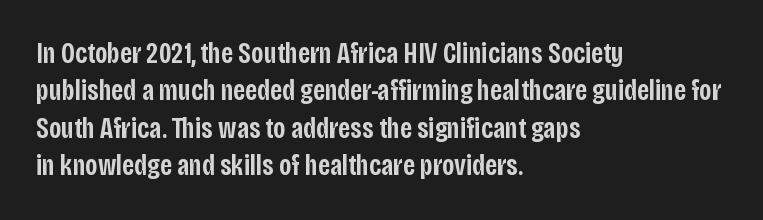
The image shows 29 px semibold, condensed sans-serif type, upright; set left-aligned, normal line spacing (1.29x), normal letter spacing, not underlined; low stroke contrast and a large x-height.
